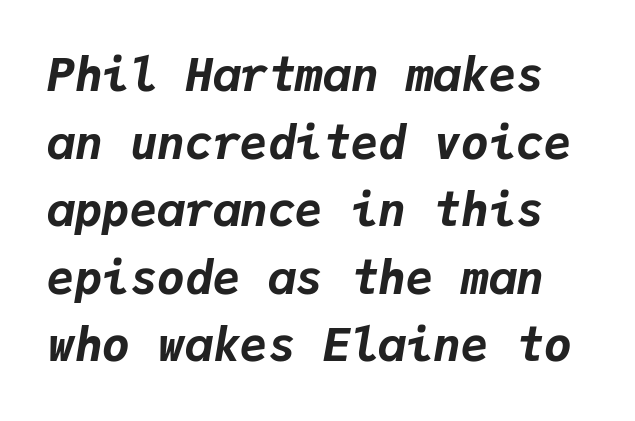
Caption: standard tracking, unaltered. Bare-footed words on every line. The axis of the letterforms is tilted away from vertical. The passage shown is typed in a monospace face where columns stay perfectly aligned. Rows of type keep a routine distance in the vertical direction.
